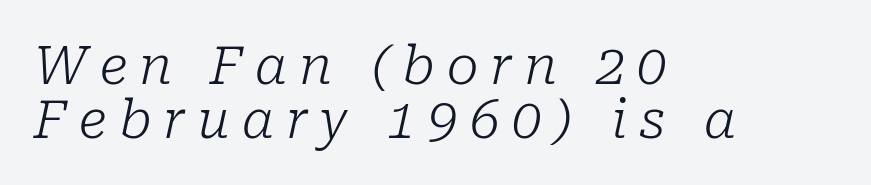
{"serif": "yes", "italic": "yes", "lean": "right", "slant_degrees": 10, "bold": "no", "weight": "light", "width": "normal", "stroke_contrast": "low", "x_height": "medium", "monospaced": "no", "underline": "no", "align": "left", "line_spacing": "tight", "line_spacing_ratio": 1.01, "letter_spacing": "wide", "letter_spacing_em": 0.23, "glyph_px": 53}
